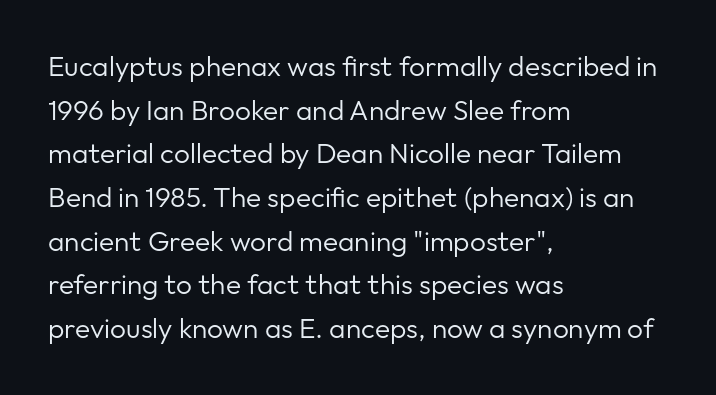
The horizontal fit of the characters is conventional and even. Is the block centered? No — it sits flush against the left margin. Do the letters lean? They stand straight. Honestly, the row spacing looks completely unremarkable. Just letters on the line, the space beneath them empty. These glyphs show unthickened strokes, regular width or finer.
